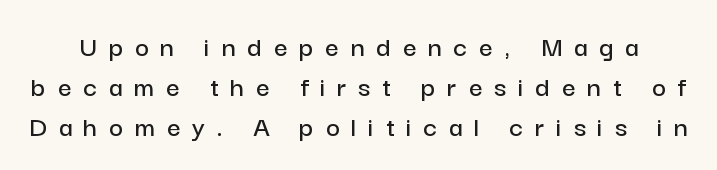
The image shows 30 px sans-serif type, upright; set normal line spacing (1.34x), unusually wide letter spacing (+0.39 em), not underlined; low stroke contrast and a medium x-height.
